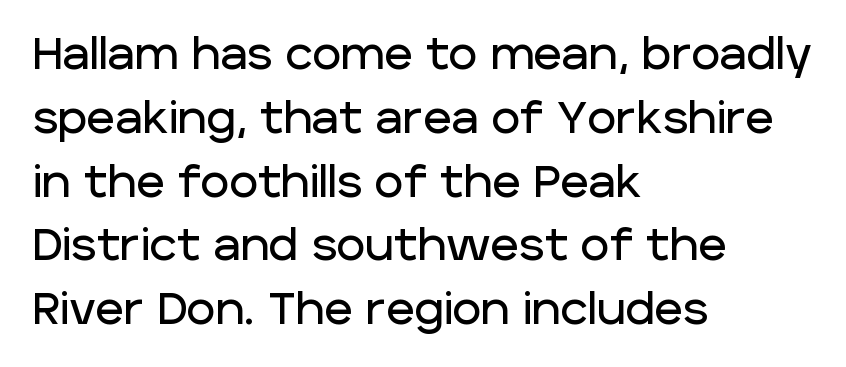
The image shows 44 px sans-serif type, upright; set left-aligned, normal line spacing (1.45x), normal letter spacing, not underlined; low stroke contrast and a large x-height.
